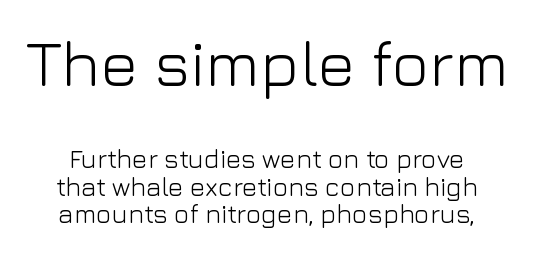
Is the letter spacing exaggerated? No — it looks like the ordinary default. Compared with a typical body face, this is equally light or lighter still. Spacing verdict: proportional, widths tailored to each character. This rendering features lettering with no underline. Grotesque or geometric, the face here clearly has no serifs. Style check: upright.
